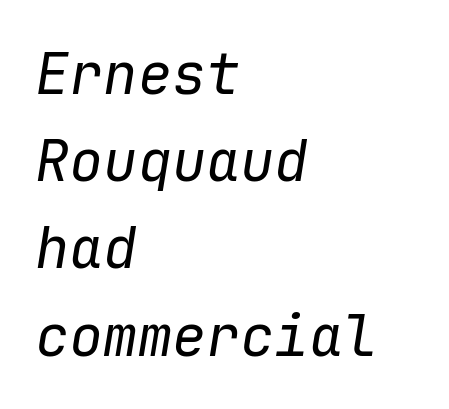
{"italic": "yes", "lean": "right", "slant_degrees": 9, "bold": "no", "weight": "regular", "width": "normal", "stroke_contrast": "low", "x_height": "medium", "monospaced": "yes", "underline": "no", "align": "left", "line_spacing": "normal", "line_spacing_ratio": 1.53, "letter_spacing": "normal", "letter_spacing_em": 0.0, "glyph_px": 57}
